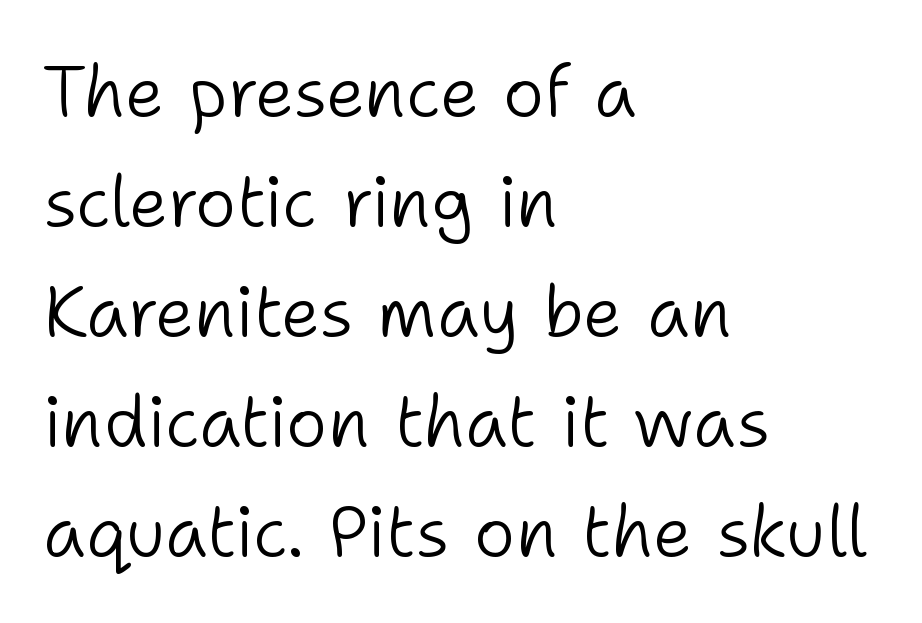
The image shows 71 px light sans-serif type, upright; set left-aligned, normal line spacing (1.55x), normal letter spacing, not underlined; low stroke contrast and a medium x-height.
